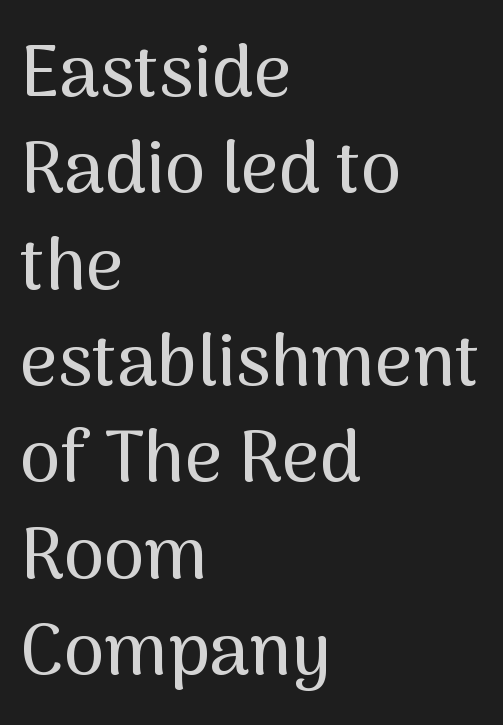
The image shows 73 px sans-serif type, upright; set left-aligned, normal line spacing (1.32x), normal letter spacing, not underlined; medium stroke contrast and a medium x-height.
